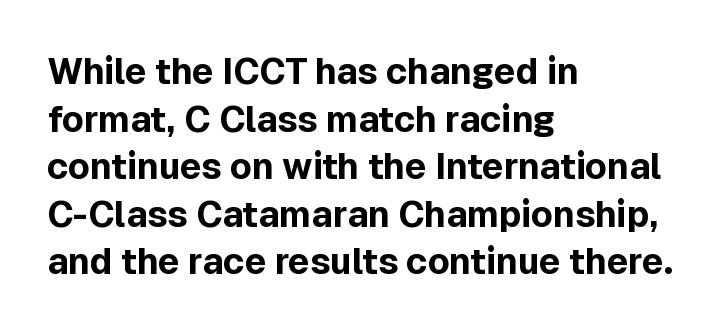
Italic? Not at all — the glyphs are vertical. You could not count columns in this text — the font is proportionally spaced. The tracking reads as untouched default to a designer's eye. In terms of weight, the rendering is a true, heavy bold.
